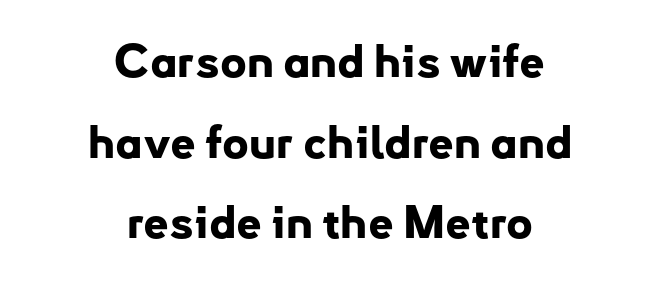
Q: Is the text bold? A: Yes.
Q: Is the text italic (slanted)? A: No, it is upright.
Q: Is the typeface a serif or a sans-serif typeface? A: Sans-serif.
Q: Is the text underlined? A: No.
Q: How is the paragraph aligned? A: Centered.
Q: Is the spacing between letters normal or unusually wide? A: Normal.
Q: Width (condensed, normal, or wide)? A: Normal.
Q: Stroke contrast? A: Low.
Q: x-height? A: Small.
Q: Monospaced? A: No.
